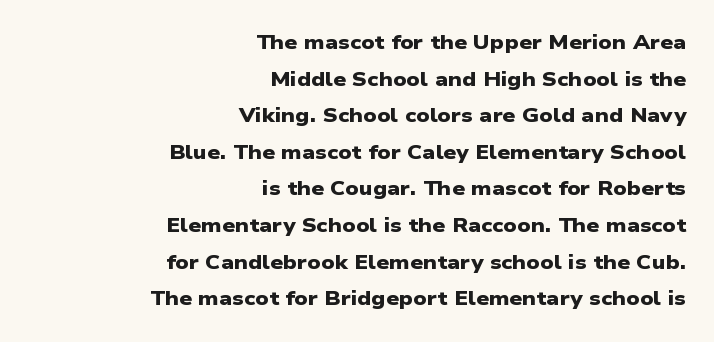
Q: Is the text bold? A: Yes.
Q: Is the text underlined? A: No.
Q: How is the paragraph aligned? A: Right-aligned.
Q: Is the spacing between letters normal or unusually wide? A: Normal.
